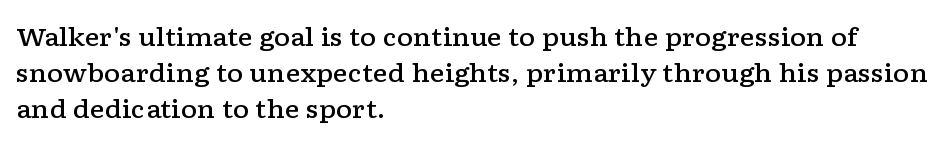
Q: Is the text bold? A: Semi-bold.
Q: Is the text italic (slanted)? A: No, it is upright.
Q: Is the text underlined? A: No.
Q: How is the paragraph aligned? A: Left-aligned.
Q: Is the spacing between letters normal or unusually wide? A: Normal.
Q: Is the spacing between lines tight, normal or loose? A: Normal.
